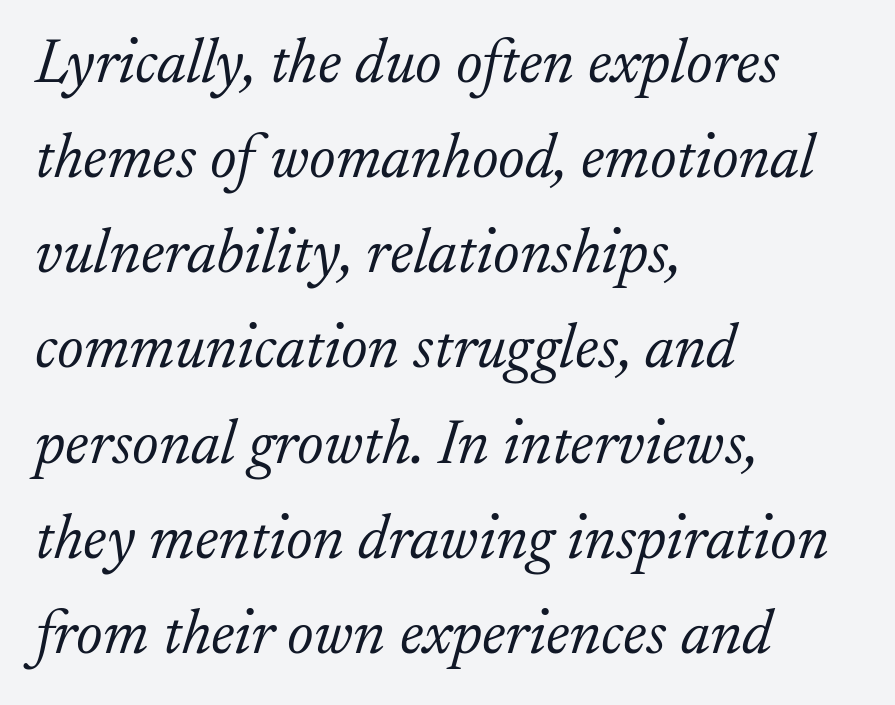
{"serif": "yes", "italic": "yes", "lean": "right", "slant_degrees": 17, "bold": "no", "weight": "light", "width": "normal", "stroke_contrast": "low", "x_height": "small", "monospaced": "no", "underline": "no", "align": "left", "line_spacing": "normal", "line_spacing_ratio": 1.51, "letter_spacing": "normal", "letter_spacing_em": 0.0, "glyph_px": 63}
